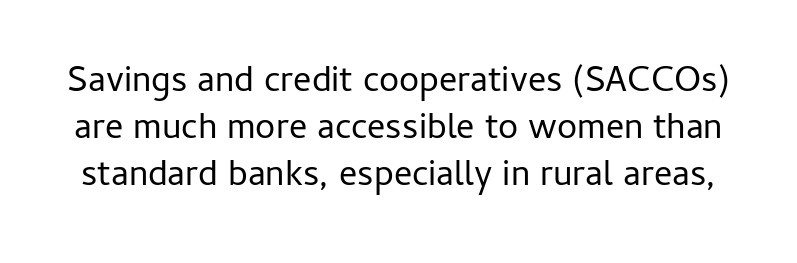
The image shows 36 px regular-weight sans-serif type, upright; set normal line spacing (1.3x), normal letter spacing, not underlined; low stroke contrast and a medium x-height.
